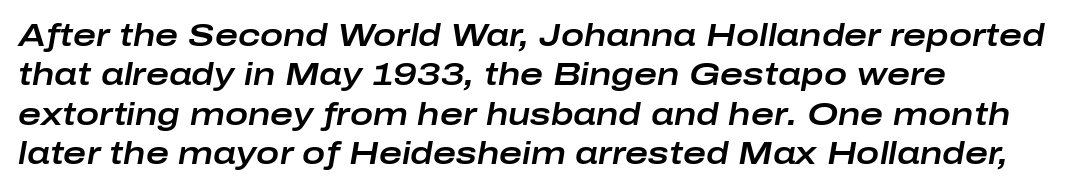
Line spacing here is normal. The rendering uses natural spacing where letterforms have individual widths. Short and long lines alike share a common starting point at left. Anything drawn beneath the words? Only blank space. A typesetter would call this zero additional tracking.
